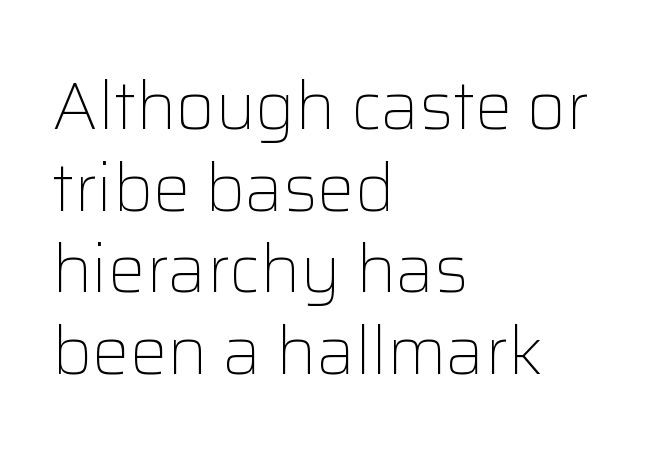
The image shows 67 px light sans-serif type, upright; set left-aligned, line spacing 1.22x, normal letter spacing, not underlined; low stroke contrast and a medium x-height.
